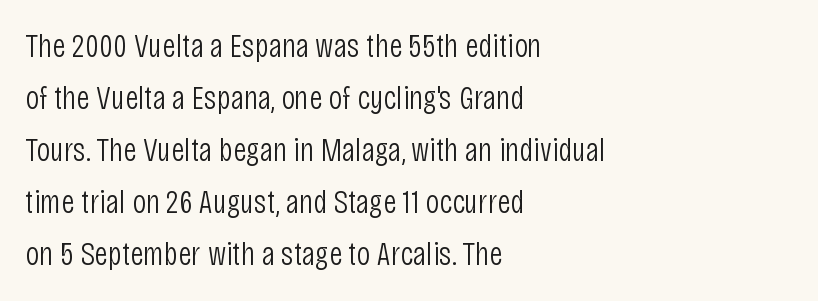
Q: Is the text bold? A: No.
Q: Is the text italic (slanted)? A: No, it is upright.
Q: Is the typeface a serif or a sans-serif typeface? A: Sans-serif.
Q: Is the text underlined? A: No.
Q: How is the paragraph aligned? A: Left-aligned.
Q: Is the spacing between letters normal or unusually wide? A: Normal.
Q: Is the spacing between lines tight, normal or loose? A: Normal.
Q: Width (condensed, normal, or wide)? A: Condensed.
Q: Stroke contrast? A: Low.
Q: x-height? A: Large.
Q: Monospaced? A: No.
